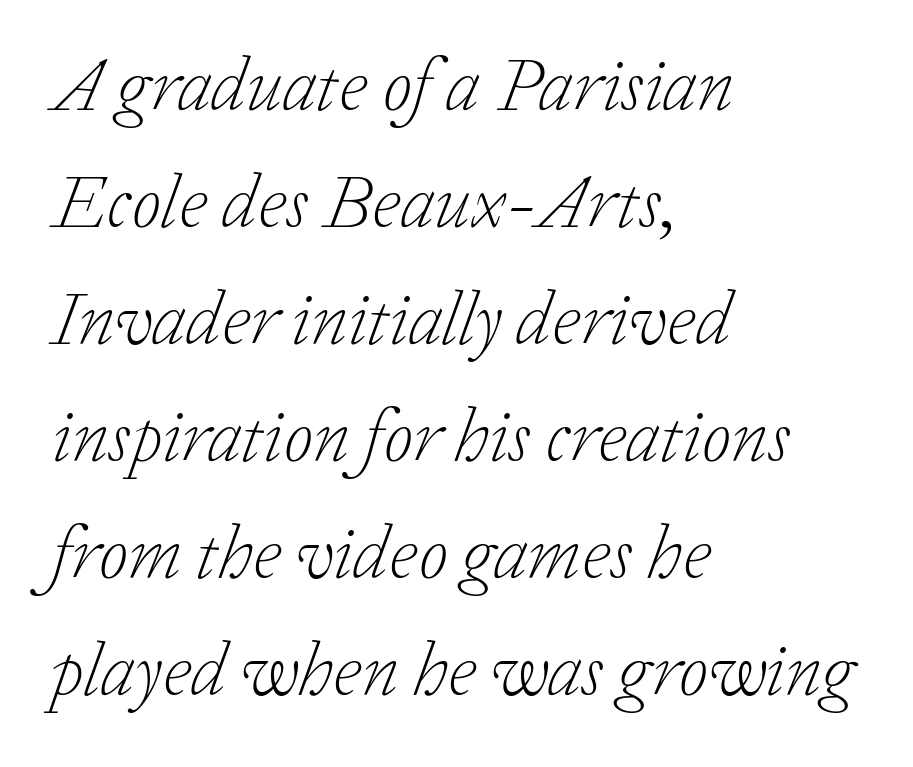
Casual observation: everything's shoved over to the left. Proportional: the letters do not fall into vertical columns. A bare baseline throughout the passage. Short note: letters normally spaced.
